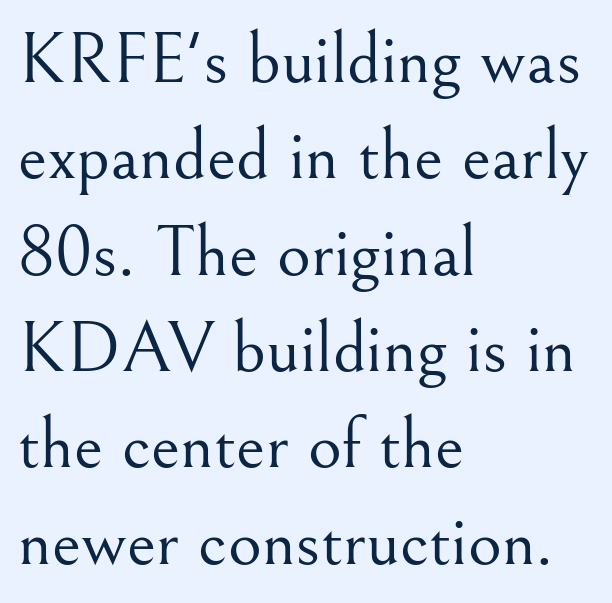
{"serif": "yes", "italic": "no", "bold": "no", "weight": "light", "width": "normal", "stroke_contrast": "medium", "x_height": "small", "monospaced": "no", "underline": "no", "align": "left", "line_spacing": "normal", "line_spacing_ratio": 1.32, "letter_spacing": "normal", "letter_spacing_em": 0.0, "glyph_px": 73}
